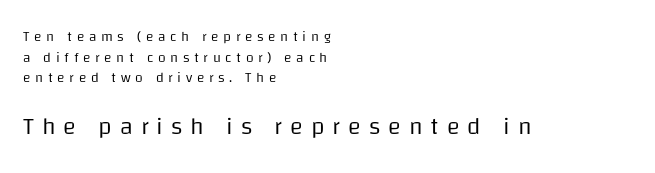
This block has exactly the height ordinary leading produces. Which chunk is bigger? The second one — the bottom block dwarfs the top. It's the straight-up-and-down kind of type. Underline: absent.
